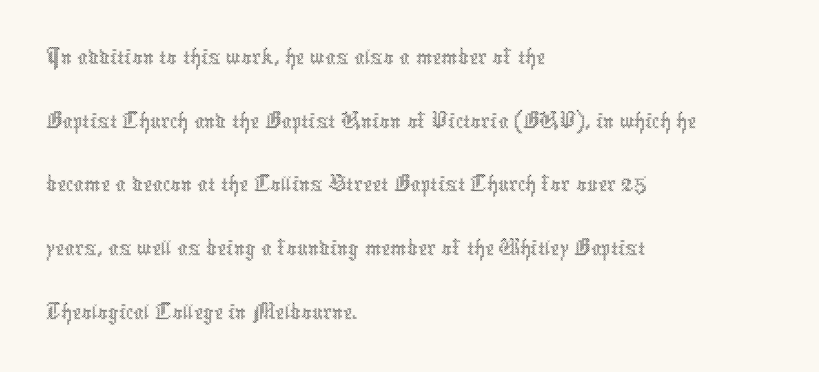
The image shows 51 px thin, condensed type, upright; set left-aligned, normal line spacing (1.25x), normal letter spacing, not underlined; a medium x-height.
